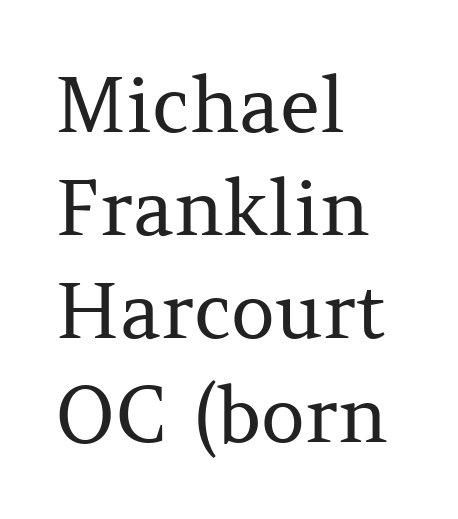
Q: Is the text bold? A: No.
Q: Is the text italic (slanted)? A: No, it is upright.
Q: Is the typeface a serif or a sans-serif typeface? A: Serif.
Q: Is the text underlined? A: No.
Q: How is the paragraph aligned? A: Left-aligned.
Q: Is the spacing between letters normal or unusually wide? A: Normal.
Q: Is the spacing between lines tight, normal or loose? A: Normal.
Q: Width (condensed, normal, or wide)? A: Normal.
Q: Stroke contrast? A: Medium.
Q: x-height? A: Medium.
Q: Monospaced? A: No.
